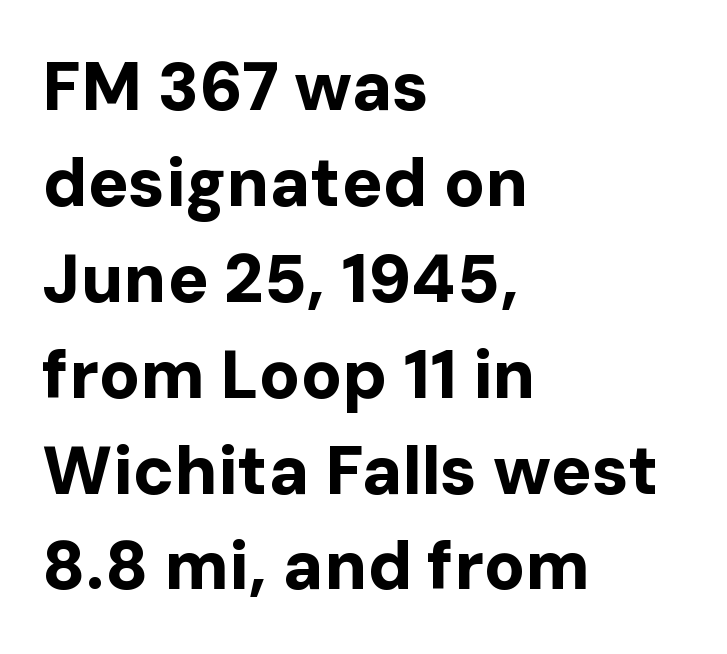
This is heavy type, rendered in bold. Does the leading feel generous? No, just average. Is there any slant? The stems are plumb. Serifs: no, the terminals of the letterforms are clean.
